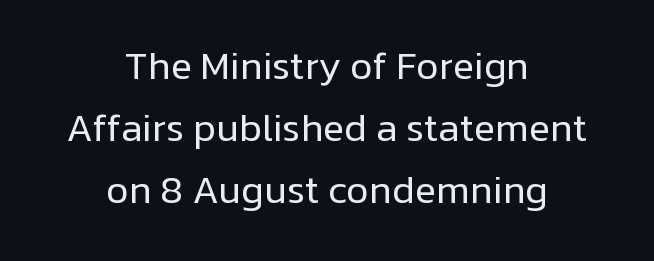
Q: Is the text bold? A: No.
Q: Is the text italic (slanted)? A: No, it is upright.
Q: Is the typeface a serif or a sans-serif typeface? A: Sans-serif.
Q: Is the text underlined? A: No.
Q: How is the paragraph aligned? A: Centered.
Q: Is the spacing between letters normal or unusually wide? A: Normal.
Q: Is the spacing between lines tight, normal or loose? A: Normal.
Q: Width (condensed, normal, or wide)? A: Normal.
Q: Stroke contrast? A: Low.
Q: x-height? A: Medium.
Q: Monospaced? A: No.
